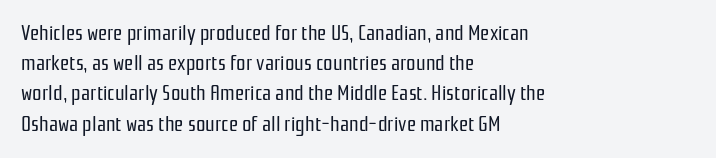
{"italic": "no", "bold": "no", "underline": "no", "align": "left", "line_spacing": "normal", "line_spacing_ratio": 1.44, "letter_spacing": "normal", "letter_spacing_em": 0.0, "glyph_px": 21}
